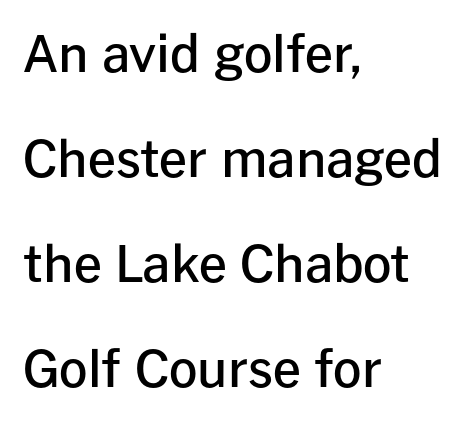
The lines in this sample share a left origin and differ only in where they stop. Nope, no serifs anywhere on these letters. Regarding leading, the lines here are spaced well apart. The rendering uses natural spacing where letterforms have individual widths. Set as a demibold, roughly 600 on the weight scale. Type without underlining.
